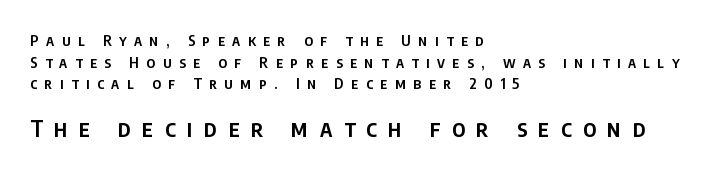
The lines are quadded left. Compare the two chunks: the lower has the greater cap height. The space directly below the letters is spotless. The font is running at a semibold setting, under full bold. What stands out about the letter spacing? Its width — letters are far apart. Interline gaps are of average width in this sample.
